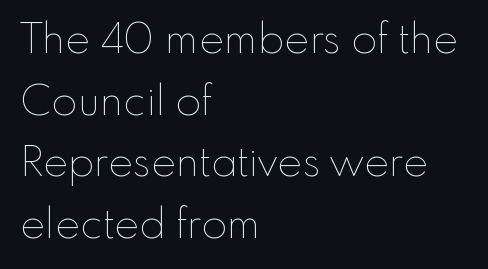
The image shows 42 px thin type, upright; set left-aligned, normal line spacing (1.47x), normal letter spacing, not underlined; low stroke contrast and a small x-height.
